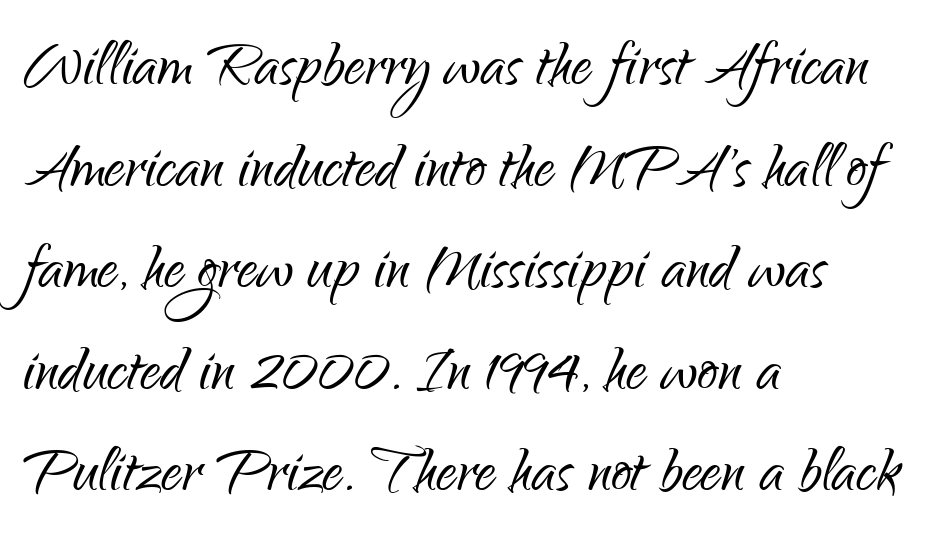
{"serif": "no", "bold": "no", "weight": "light", "width": "condensed", "stroke_contrast": "low", "x_height": "small", "monospaced": "no", "underline": "no", "align": "left", "line_spacing": "normal", "line_spacing_ratio": 1.27, "letter_spacing": "normal", "letter_spacing_em": 0.0, "glyph_px": 80}
